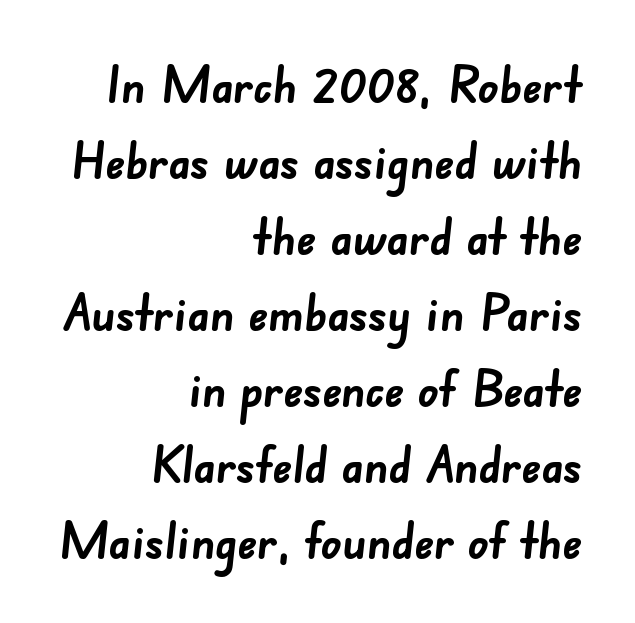
Q: Is the text bold? A: Yes.
Q: Is the typeface a serif or a sans-serif typeface? A: Sans-serif.
Q: Is the text underlined? A: No.
Q: How is the paragraph aligned? A: Right-aligned.
Q: Is the spacing between letters normal or unusually wide? A: Normal.
Q: Is the spacing between lines tight, normal or loose? A: Normal.
Q: Width (condensed, normal, or wide)? A: Normal.
Q: Stroke contrast? A: Low.
Q: x-height? A: Small.
Q: Monospaced? A: No.
